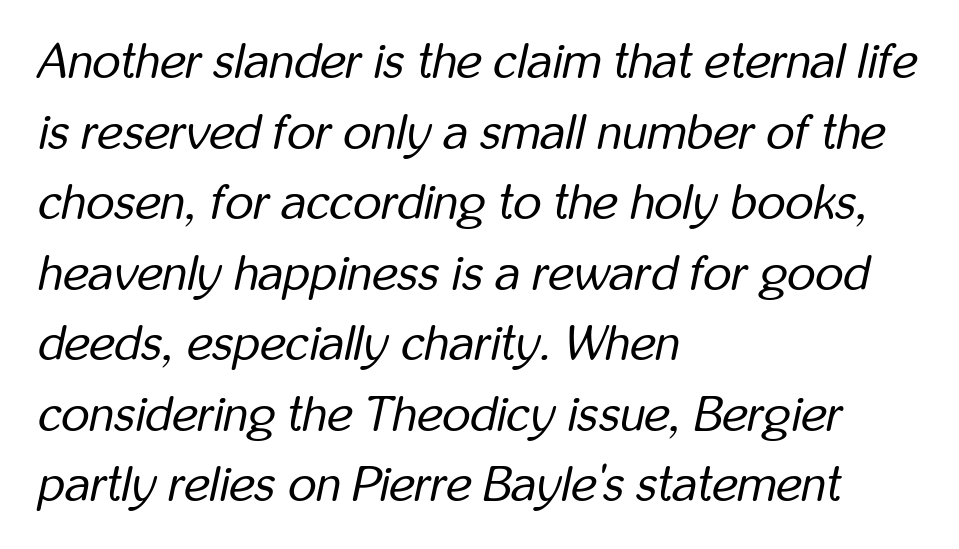
Q: Is the text bold? A: No.
Q: Is the text italic (slanted)? A: Yes, it leans right by about 12 degrees.
Q: Is the text underlined? A: No.
Q: How is the paragraph aligned? A: Left-aligned.
Q: Is the spacing between letters normal or unusually wide? A: Normal.
Q: Is the spacing between lines tight, normal or loose? A: Normal.
Q: Width (condensed, normal, or wide)? A: Condensed.
Q: Stroke contrast? A: Low.
Q: x-height? A: Medium.
Q: Monospaced? A: No.
